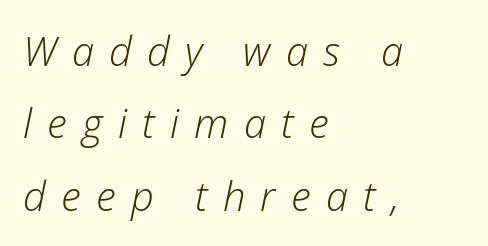
Tall strokes in this sample are angled rather than plumb. Stroke mass is kept to a normal reading level or below. This sample has the flowing, uneven cadence of proportional lettering. Descender tails drop into unmarked territory. Caption: expanded tracking, letters set apart.
